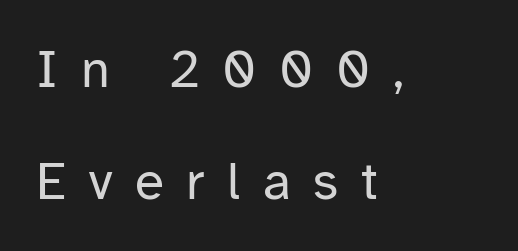
{"serif": "no", "italic": "no", "bold": "no", "weight": "regular", "width": "normal", "stroke_contrast": "low", "x_height": "medium", "monospaced": "no", "underline": "no", "align": "left", "line_spacing": "loose", "line_spacing_ratio": 2.11, "letter_spacing": "wide", "letter_spacing_em": 0.43, "glyph_px": 53}
